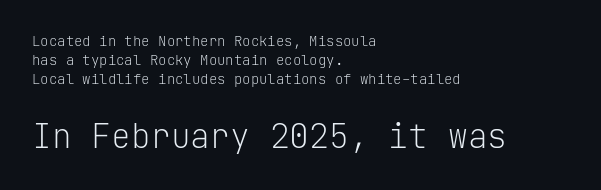
Visually, the bottom section dominates because its glyphs are scaled up. Do the characters align in a grid? Yes, the font is monospaced. Each stroke keeps to a modest, everyday thickness or less. What stands out about the letter spacing? Nothing — it is the standard amount. One glance says typical: line gaps are just what's usual.
